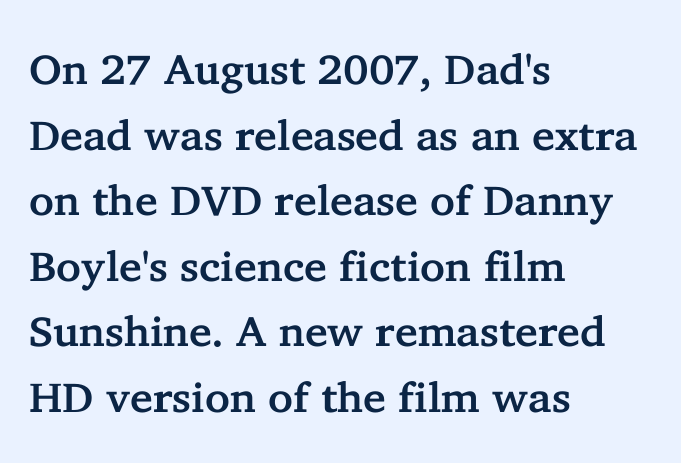
Q: Is the text italic (slanted)? A: No, it is upright.
Q: Is the typeface a serif or a sans-serif typeface? A: Serif.
Q: Is the text underlined? A: No.
Q: How is the paragraph aligned? A: Left-aligned.
Q: Is the spacing between letters normal or unusually wide? A: Normal.
Q: Is the spacing between lines tight, normal or loose? A: Normal.
Q: Width (condensed, normal, or wide)? A: Normal.
Q: Stroke contrast? A: Low.
Q: x-height? A: Medium.
Q: Monospaced? A: No.
